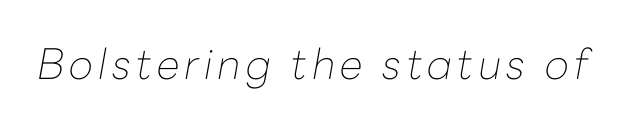
The image shows 42 px thin type, italic (leaning right); set not underlined; low stroke contrast and a medium x-height.
